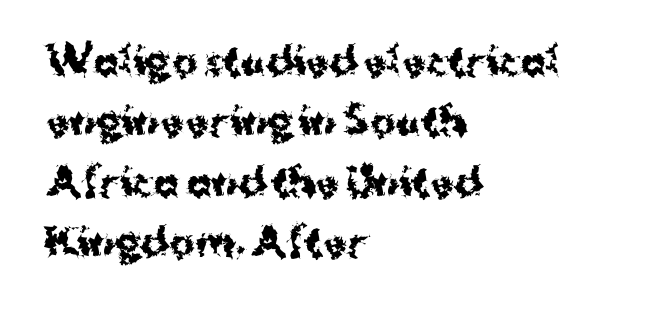
Q: Is the text bold? A: Yes.
Q: Is the text italic (slanted)? A: No, it is upright.
Q: Is the typeface a serif or a sans-serif typeface? A: Sans-serif.
Q: Is the text underlined? A: No.
Q: How is the paragraph aligned? A: Left-aligned.
Q: Is the spacing between letters normal or unusually wide? A: Normal.
Q: Is the spacing between lines tight, normal or loose? A: Normal.
Q: Width (condensed, normal, or wide)? A: Normal.
Q: Stroke contrast? A: Medium.
Q: x-height? A: Medium.
Q: Monospaced? A: No.
